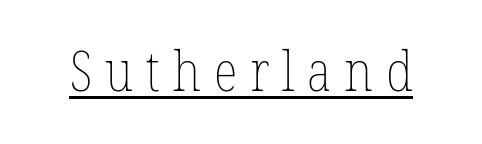
Q: Is the text bold? A: No.
Q: Is the text italic (slanted)? A: No, it is upright.
Q: Is the text underlined? A: Yes.
Q: Is the spacing between letters normal or unusually wide? A: Unusually wide.
Q: Width (condensed, normal, or wide)? A: Condensed.
Q: Stroke contrast? A: Low.
Q: x-height? A: Medium.
Q: Monospaced? A: No.
